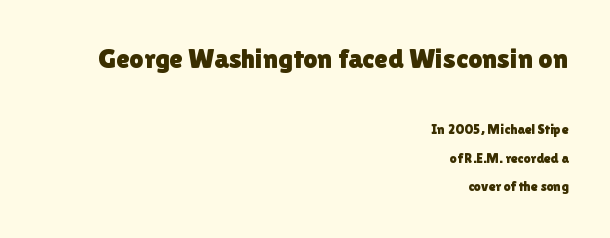
The image shows 28 px sans-serif type, upright; set right-aligned, loose line spacing (2.03x), normal letter spacing, not underlined; the first (top) block is 2.0x larger; a medium x-height.
